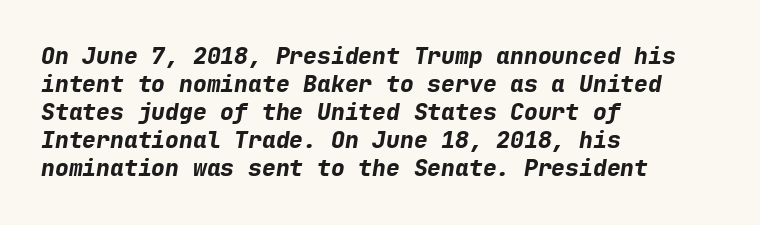
A clean baseline with only descenders dipping below it. Compared with an ordinary text face, these strokes are far heavier — a full bold. The axis of the letterforms is tilted away from vertical. Alignment: flush left.
